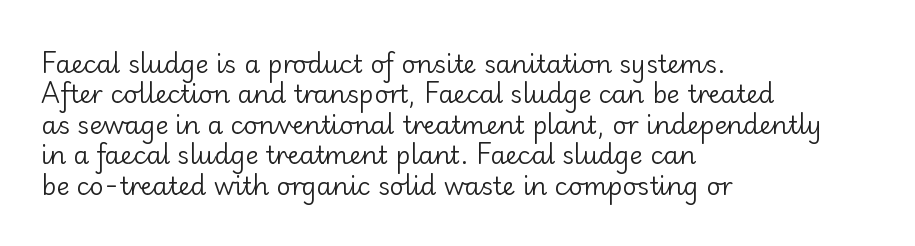
Nope, not italic — everything's standing straight. Only glyphs here, with clear space below each row. Leftover space on each line is placed entirely after the last word. The gaps between neighbouring characters are ordinary and unremarkable. A light-to-regular cut is what we see here.
